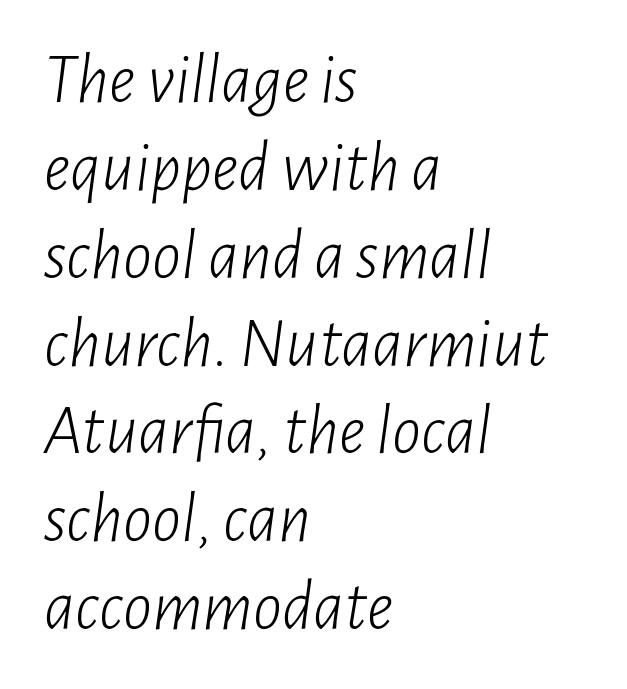
{"italic": "yes", "lean": "right", "slant_degrees": 7, "bold": "no", "weight": "light", "width": "condensed", "stroke_contrast": "low", "x_height": "medium", "monospaced": "no", "underline": "no", "align": "left", "line_spacing_ratio": 1.22, "letter_spacing": "normal", "letter_spacing_em": 0.0, "glyph_px": 72}
